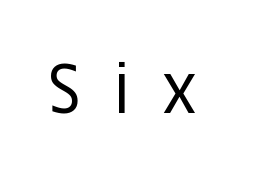
Each row of text sits above clean, open space. The lettering stays uniformly vertical, giving the passage a roman look. This is not heavy type; no bold has been used. This sample uses expanded letter spacing, leaving extra air between glyphs. Does the type have serifs? No, each stem ends abruptly.
